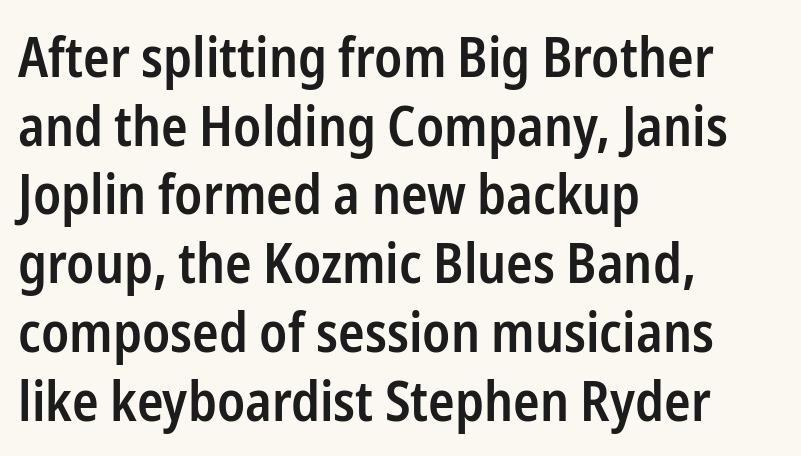
You could not count columns in this text — the font is proportionally spaced. Teacher's note: observe the even left margin — that is flush-left alignment. Caption: standard tracking, unaltered. The rendering uses a semibold face; strokes are thickened but not to full bold.
